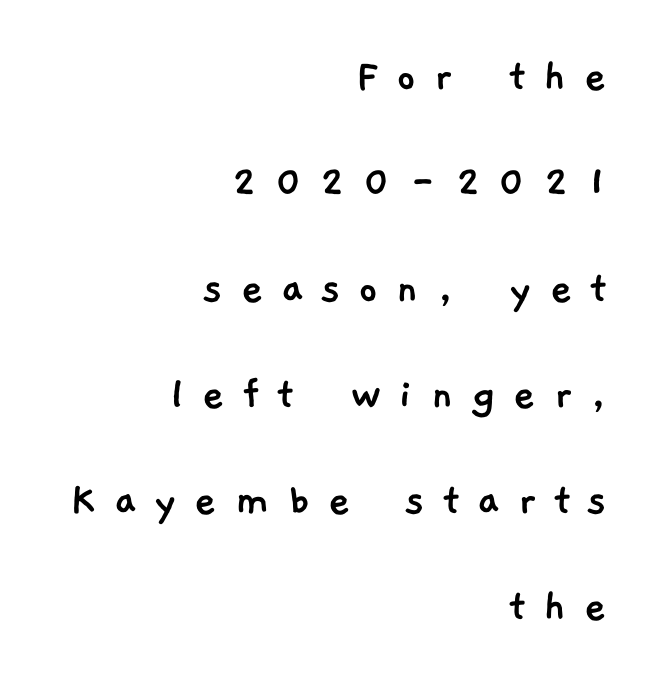
{"serif": "no", "width": "normal", "stroke_contrast": "low", "x_height": "medium", "monospaced": "no", "underline": "no", "align": "right", "line_spacing": "loose", "line_spacing_ratio": 2.21, "letter_spacing": "wide", "letter_spacing_em": 0.37, "glyph_px": 48}
